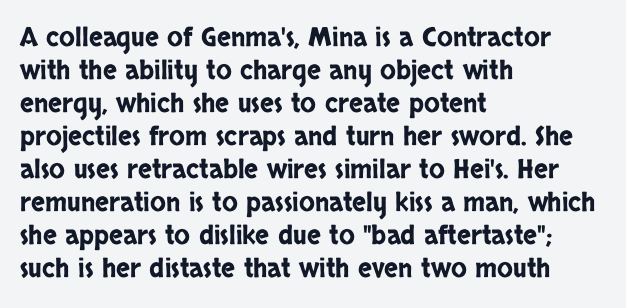
{"italic": "no", "underline": "no", "align": "left", "line_spacing": "normal", "line_spacing_ratio": 1.27, "letter_spacing": "normal", "letter_spacing_em": 0.0, "glyph_px": 26}
